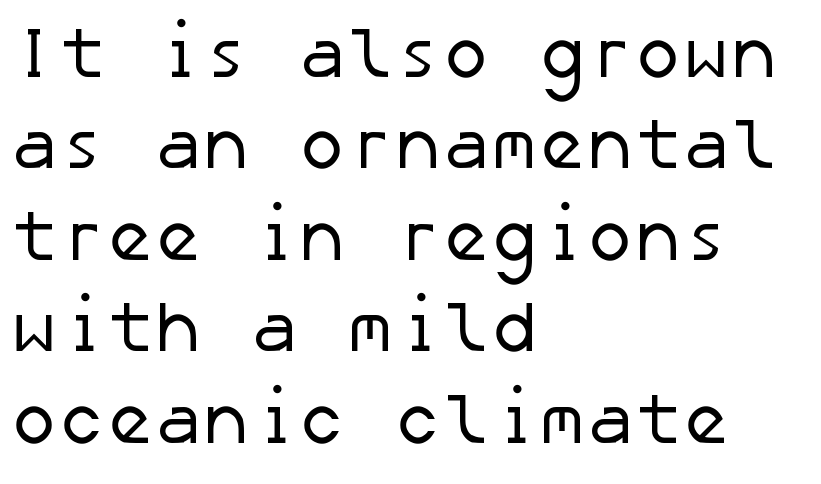
The image shows 72 px regular-weight sans-serif type; set left-aligned, normal line spacing (1.27x), normal letter spacing, not underlined; low stroke contrast and a medium x-height.
